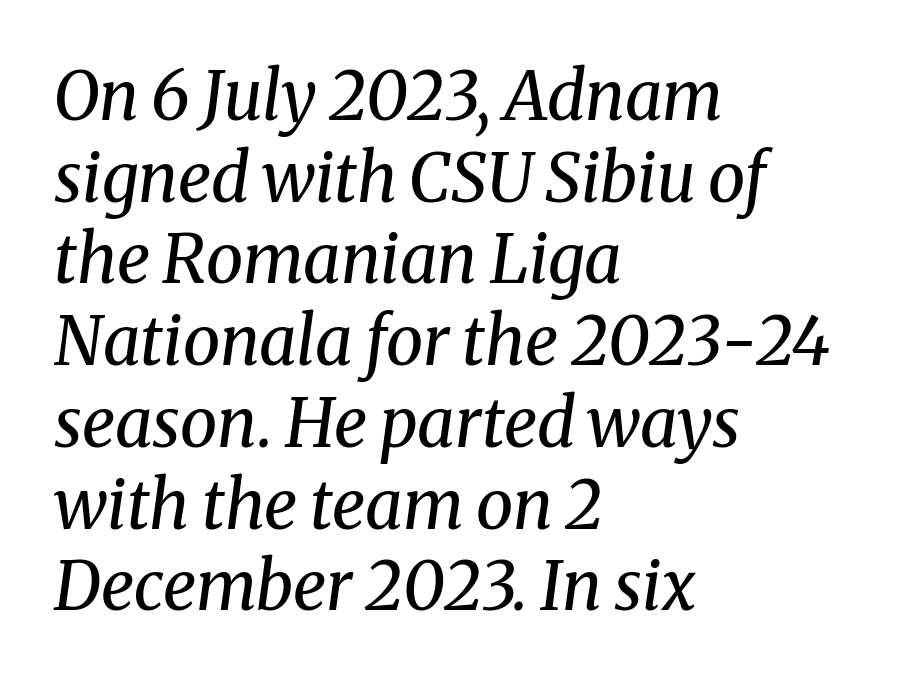
Characters are canted at an angle relative to the baseline's perpendicular. The letters advance in unequal steps, a hallmark of proportional type. The zone under the glyphs is completely vacant. Each stroke keeps to a modest, everyday thickness or less. The designer went with a serif here, giving each stem small feet. Short and long lines alike share a common starting point at left.
